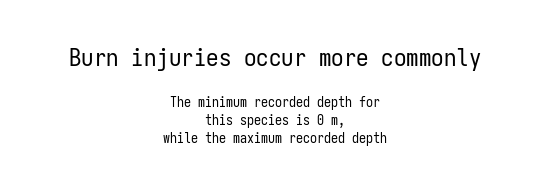
This is not heavy type; no bold has been used. A student would call this center alignment; a typographer would say set centered. Typesetter's note — upper block bumped up in size, lower block left smaller. Short note: letters normally spaced. Posture: straight, roman, zero tilt.
